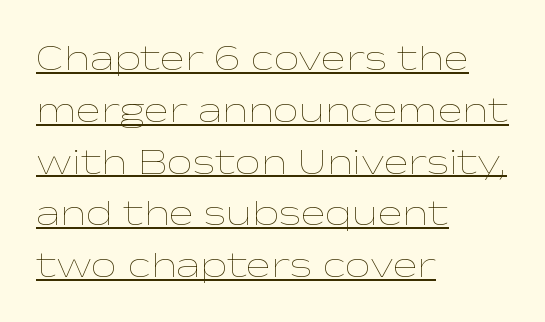
Summary of weight: not heavy and not bold. These lines are rendered in a variable-pitch font. A normal amount of white space separates one row of letters from the next. Emphasis is given by a line drawn under the lettering.
